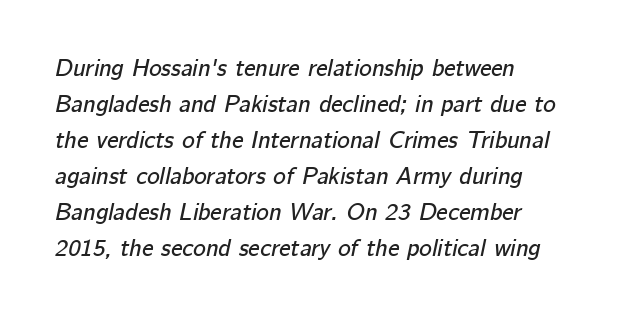
The image shows 24 px text type, italic (leaning right); set left-aligned, normal line spacing (1.5x), normal letter spacing, not underlined.
